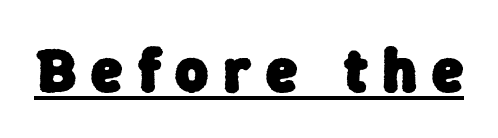
Q: Is the text bold? A: Yes.
Q: Is the typeface a serif or a sans-serif typeface? A: Sans-serif.
Q: Is the text underlined? A: Yes.
Q: Is the spacing between letters normal or unusually wide? A: Unusually wide.
Q: Width (condensed, normal, or wide)? A: Normal.
Q: Stroke contrast? A: Low.
Q: x-height? A: Medium.
Q: Monospaced? A: No.
